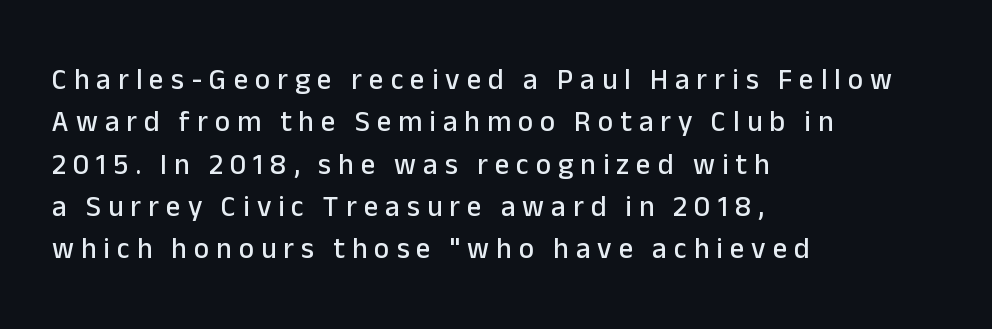
The image shows 29 px sans-serif type, upright; set left-aligned, normal line spacing (1.46x), unusually wide letter spacing (+0.24 em), not underlined; low stroke contrast and a medium x-height.
